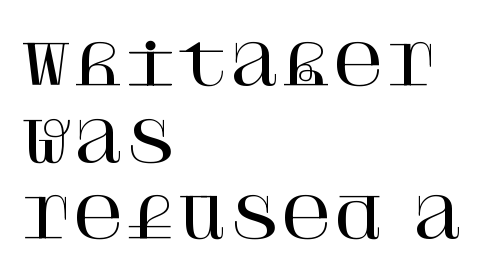
Upright lettering throughout. What's the leading like? Ordinary, nothing unusual. Inter-character spacing is left at the font's built-in metrics. Yep, those are serifs on the letters. The paragraph shown leans on its left margin.
